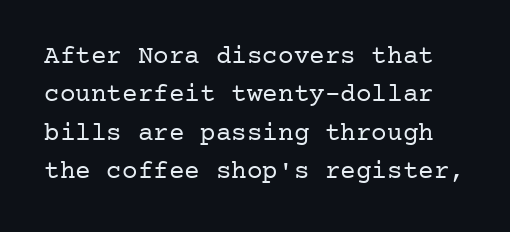
Q: Is the text bold? A: No.
Q: Is the text italic (slanted)? A: No, it is upright.
Q: Is the text underlined? A: No.
Q: Is the spacing between letters normal or unusually wide? A: Normal.
Q: Is the spacing between lines tight, normal or loose? A: Normal.
